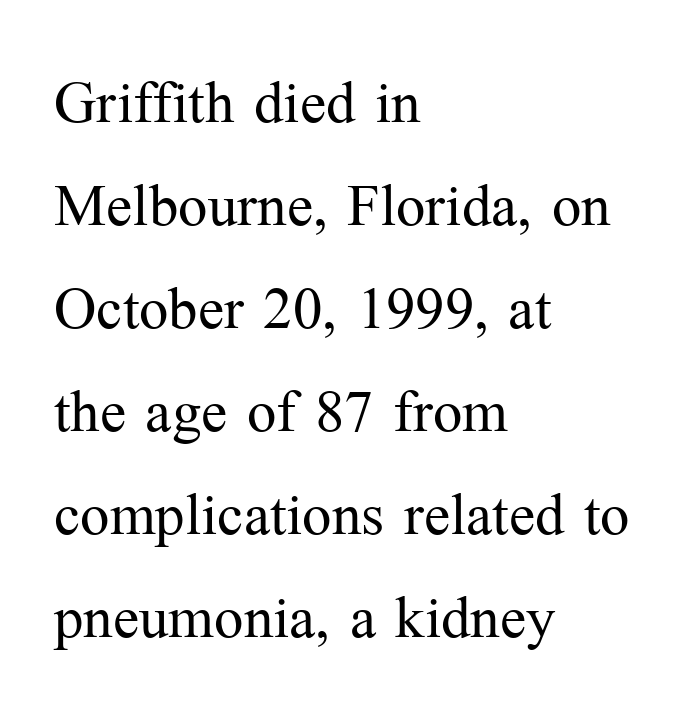
The horizontal fit of the characters is conventional and even. Teacher's note: observe the even left margin — that is flush-left alignment. Stroke terminals: seriffed. Each letter keeps its own natural width here, so spacing adapts to shape. Check the space under the baseline: it is left empty. The lettering stays uniformly vertical, giving the passage a roman look.
